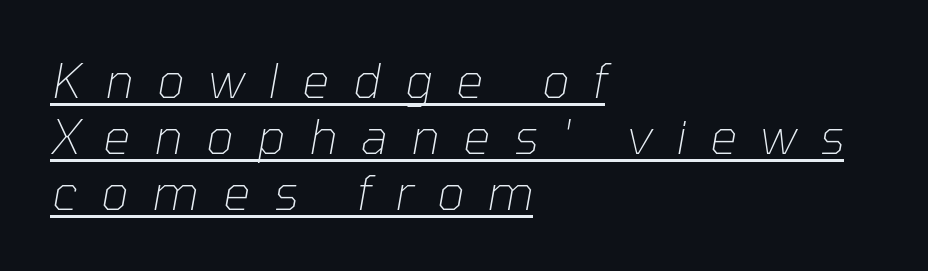
The image shows 48 px thin type, italic (leaning right); set left-aligned, line spacing 1.17x, unusually wide letter spacing (+0.49 em), underlined; low stroke contrast and a medium x-height.
